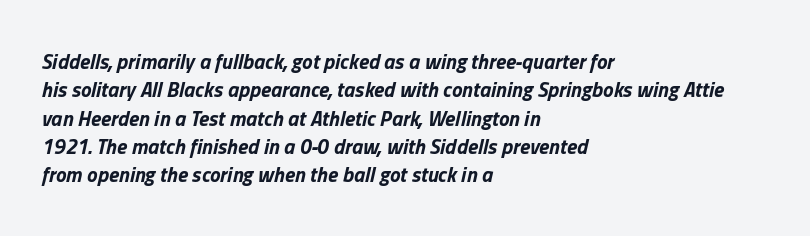
The image shows 21 px bold type, italic (leaning right); set left-aligned, normal line spacing (1.35x), normal letter spacing, not underlined.
